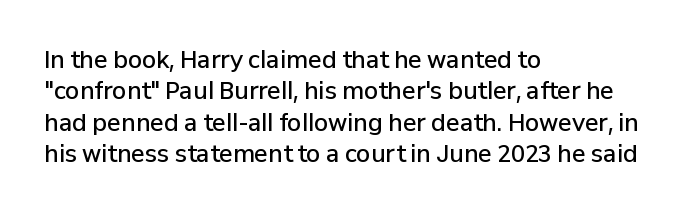
Type without underlining. Compared with an ordinary text face, these strokes are moderately heavier — a semibold. A typesetter would call this zero additional tracking. The vertical gap from one line to the next is medium.
